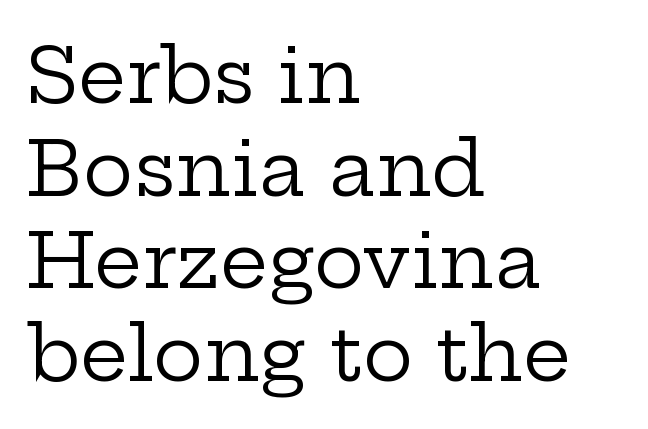
{"serif": "yes", "italic": "no", "bold": "no", "weight": "regular", "width": "wide", "stroke_contrast": "low", "x_height": "medium", "monospaced": "no", "underline": "no", "align": "left", "line_spacing_ratio": 1.22, "letter_spacing": "normal", "letter_spacing_em": 0.0, "glyph_px": 76}
